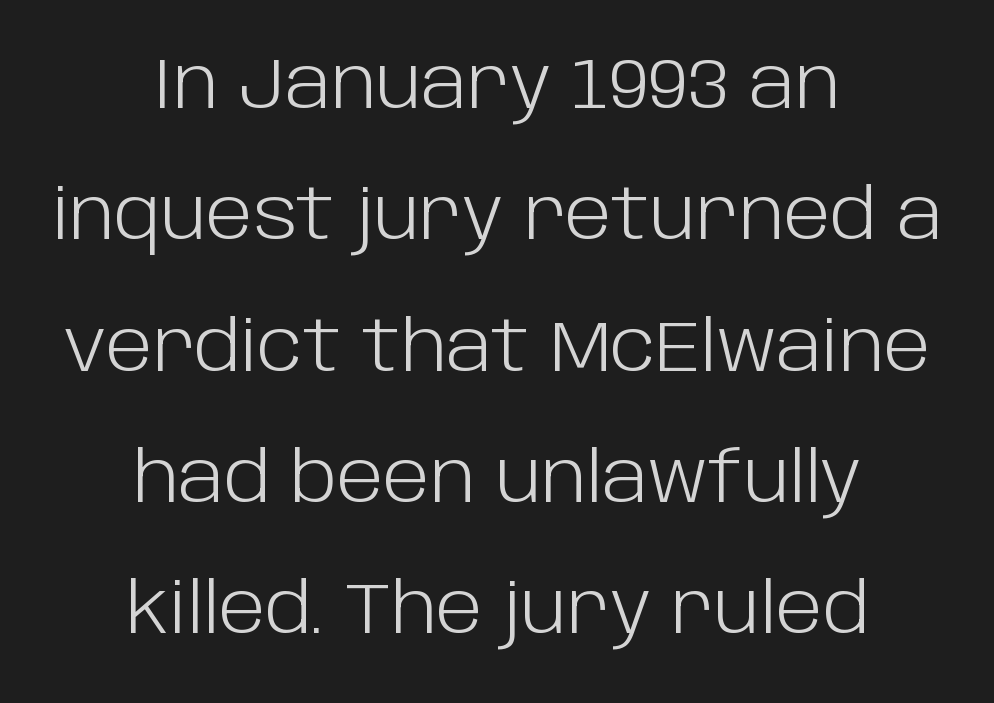
{"serif": "no", "italic": "no", "bold": "no", "weight": "light", "width": "normal", "stroke_contrast": "low", "x_height": "large", "monospaced": "no", "underline": "no", "align": "center", "line_spacing_ratio": 1.85, "letter_spacing": "normal", "letter_spacing_em": 0.0, "glyph_px": 71}
